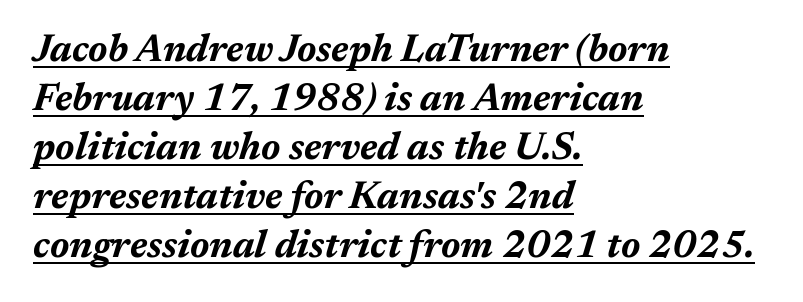
Q: Is the text bold? A: Yes.
Q: Is the text italic (slanted)? A: Yes, it leans right by about 17 degrees.
Q: Is the text underlined? A: Yes.
Q: How is the paragraph aligned? A: Left-aligned.
Q: Is the spacing between letters normal or unusually wide? A: Normal.
Q: Is the spacing between lines tight, normal or loose? A: Normal.
Q: Width (condensed, normal, or wide)? A: Normal.
Q: Stroke contrast? A: Medium.
Q: x-height? A: Medium.
Q: Monospaced? A: No.
